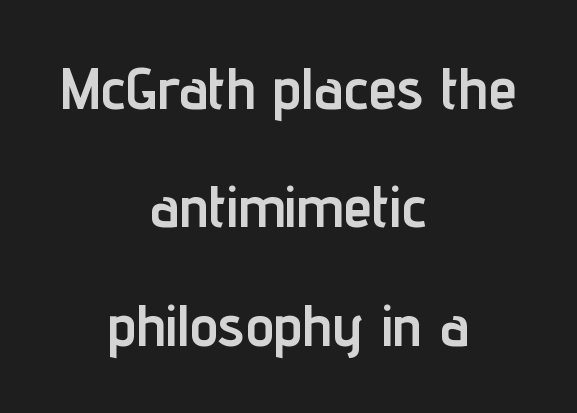
The image shows 58 px semibold, condensed sans-serif type, upright; set centered, loose line spacing (2.04x), normal letter spacing, not underlined; low stroke contrast and a medium x-height.
